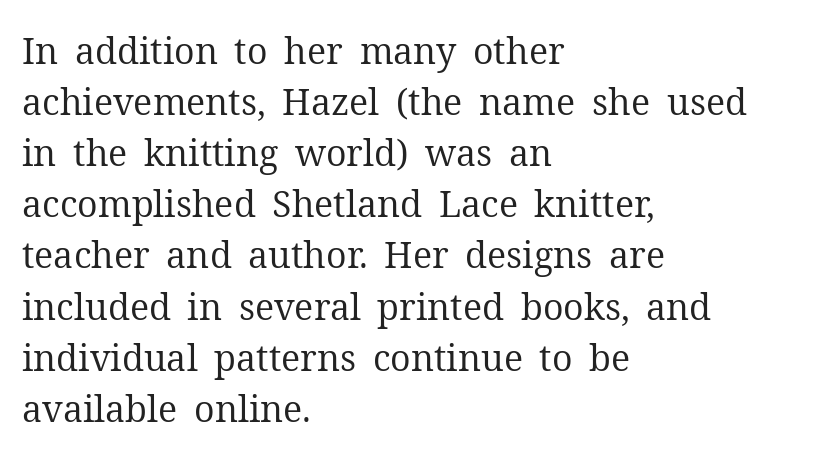
The type family on display is of the serif kind. There is no visible air inserted between adjacent glyphs. Note the varied advance widths — an 'i' is clearly narrower than an 'm'. Layout note: lines flush left. The foot of each line stays bare and open. Does the lettering tilt? It doesn't — this is upright.
